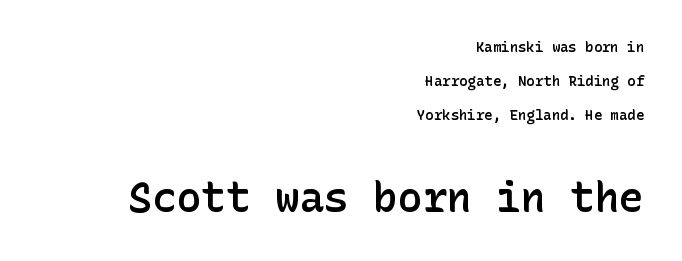
The image shows 41 px semibold sans-serif type, upright; set right-aligned, loose line spacing (2.43x), normal letter spacing, not underlined; the second (bottom) block is 2.93x larger; low stroke contrast and a medium x-height.
